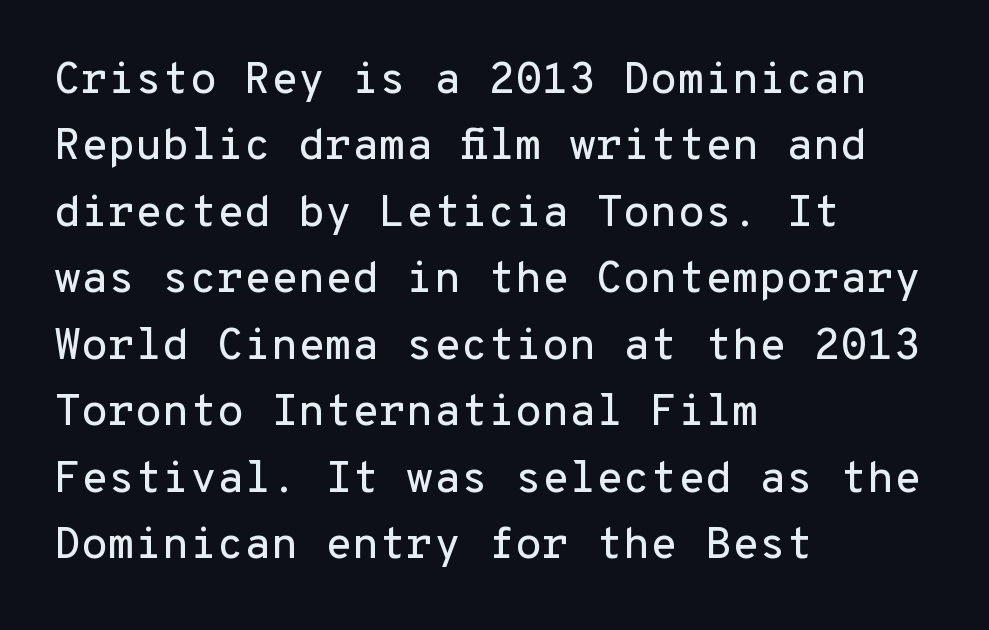
The image shows 44 px sans-serif type, upright, monospaced; set left-aligned, normal line spacing (1.51x), normal letter spacing, not underlined; low stroke contrast and a medium x-height.
